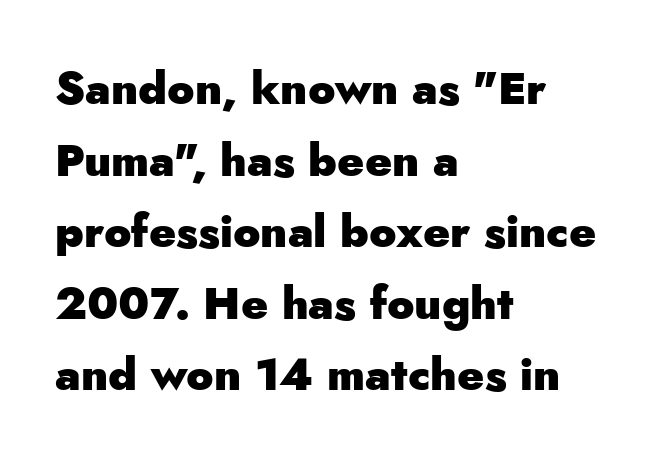
Q: Is the text bold? A: Yes.
Q: Is the text italic (slanted)? A: No, it is upright.
Q: Is the typeface a serif or a sans-serif typeface? A: Sans-serif.
Q: Is the text underlined? A: No.
Q: How is the paragraph aligned? A: Left-aligned.
Q: Is the spacing between letters normal or unusually wide? A: Normal.
Q: Is the spacing between lines tight, normal or loose? A: Normal.
Q: Width (condensed, normal, or wide)? A: Normal.
Q: Stroke contrast? A: Low.
Q: x-height? A: Small.
Q: Monospaced? A: No.
